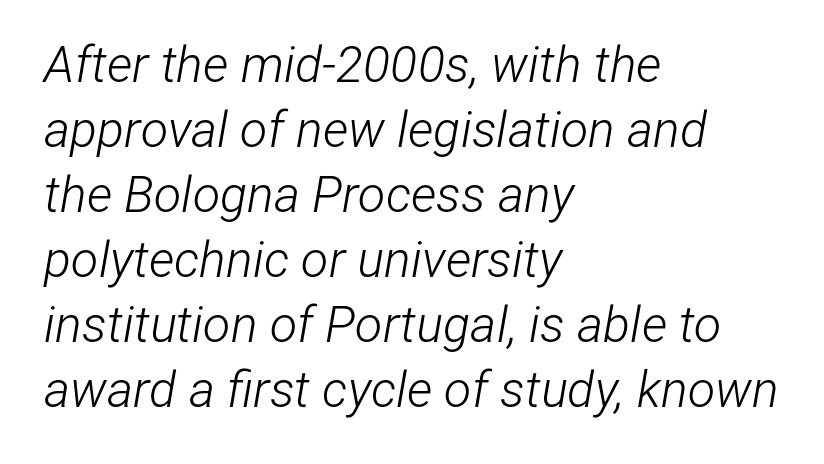
The image shows 50 px light, condensed type, italic (leaning right); set left-aligned, normal line spacing (1.3x), normal letter spacing, not underlined; low stroke contrast and a medium x-height.
